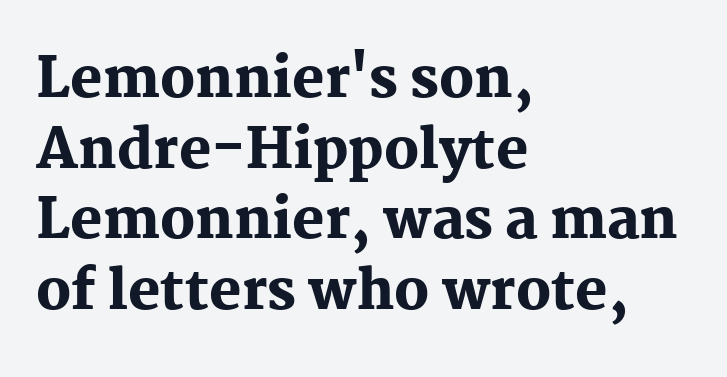
{"serif": "yes", "italic": "no", "bold": "yes", "weight": "heavy", "width": "normal", "stroke_contrast": "medium", "x_height": "medium", "monospaced": "no", "underline": "no", "align": "left", "line_spacing": "normal", "line_spacing_ratio": 1.31, "letter_spacing": "normal", "letter_spacing_em": 0.0, "glyph_px": 54}
